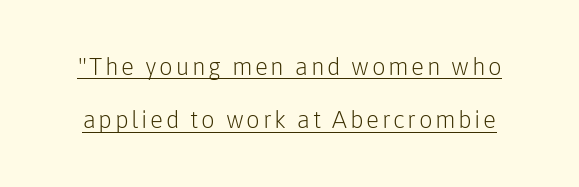
A continuous stroke trails under the words, as in a hyperlink. Notice the wide empty band between every row — that's loose leading. The characters are drawn with everyday or finer stroke widths. Every character sits straight up, as roman type does.
